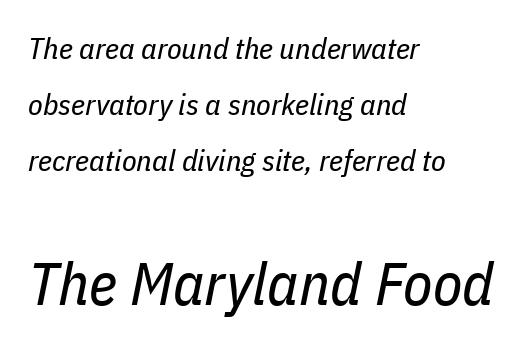
You can tell it's italic because the verticals aren't actually vertical. The glyphs are unaccompanied by any horizontal stroke below them. These lines are rendered in a variable-pitch font. Caption: multi-line text, flush left, ragged right.
